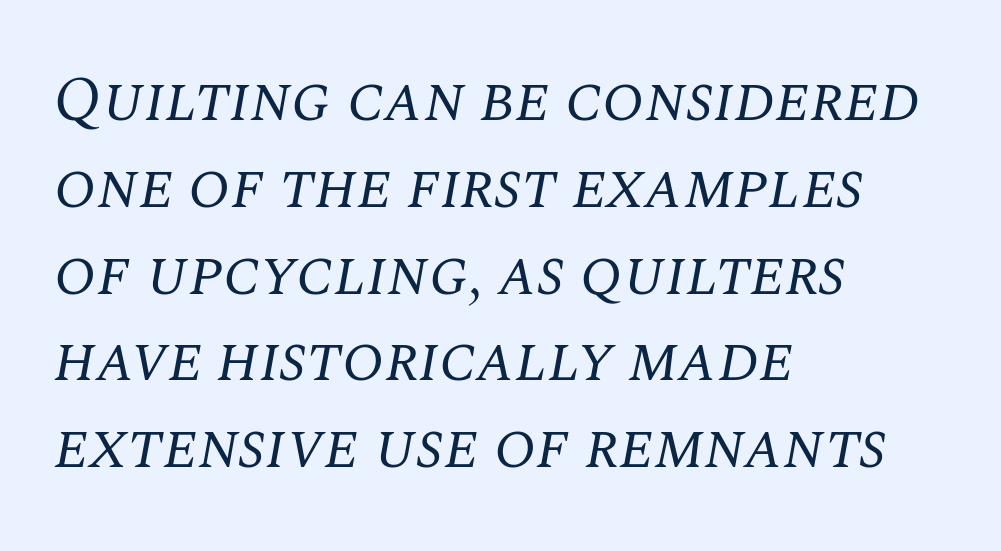
Observe the serifs anchoring each vertical stroke in this sample. Underlining? Definitely not there. These lines are rendered in a variable-pitch font. Each stroke keeps to a modest, everyday thickness or less. The lines sit at an ordinary, default distance from one another. Short note: letters normally spaced.
